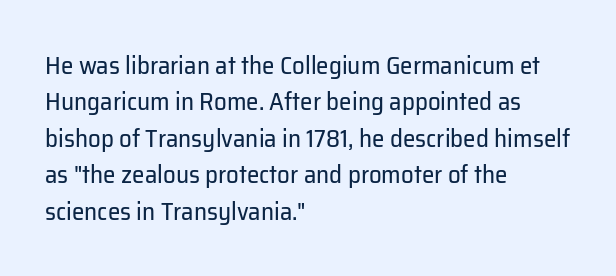
Q: Is the text bold? A: No.
Q: Is the text italic (slanted)? A: No, it is upright.
Q: Is the text underlined? A: No.
Q: How is the paragraph aligned? A: Left-aligned.
Q: Is the spacing between letters normal or unusually wide? A: Normal.
Q: Is the spacing between lines tight, normal or loose? A: Normal.
